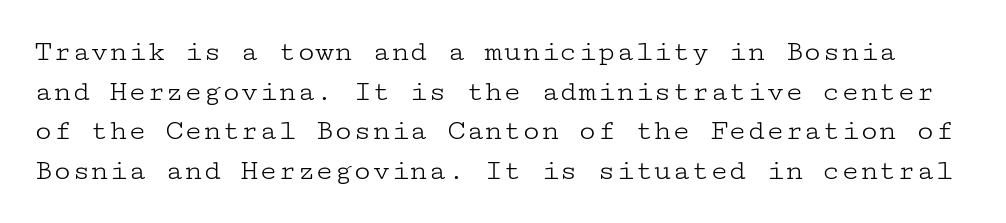
{"serif": "yes", "italic": "no", "bold": "no", "weight": "light", "width": "wide", "stroke_contrast": "low", "x_height": "medium", "underline": "no", "line_spacing": "normal", "line_spacing_ratio": 1.28, "letter_spacing": "normal", "letter_spacing_em": 0.0, "glyph_px": 31}
